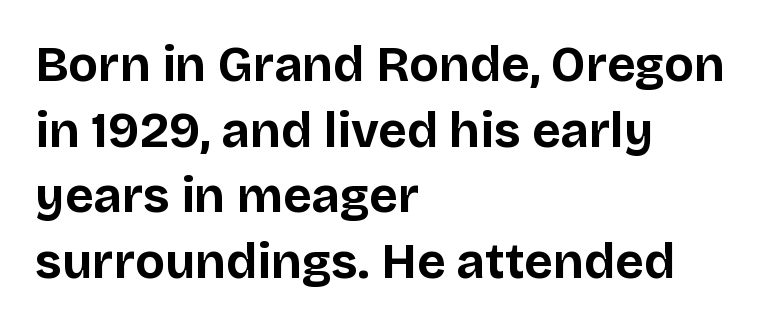
Anything drawn beneath the words? Only blank space. The rendering uses natural spacing where letterforms have individual widths. How heavy is the stroke? Heavy — this is a bold. In terms of leading, this rendering sits right in the middle. What kind of face is this? One without serifs — a sans. The text block is weighted toward the left margin, trailing off unevenly rightward.
